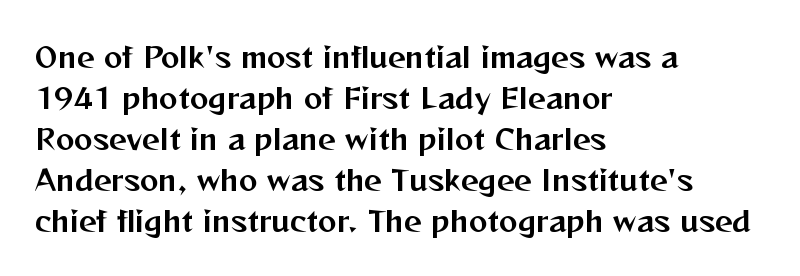
Q: Is the text italic (slanted)? A: No, it is upright.
Q: Is the typeface a serif or a sans-serif typeface? A: Sans-serif.
Q: Is the text underlined? A: No.
Q: How is the paragraph aligned? A: Left-aligned.
Q: Is the spacing between letters normal or unusually wide? A: Normal.
Q: Is the spacing between lines tight, normal or loose? A: Normal.
Q: Width (condensed, normal, or wide)? A: Normal.
Q: Stroke contrast? A: Medium.
Q: x-height? A: Medium.
Q: Monospaced? A: No.
